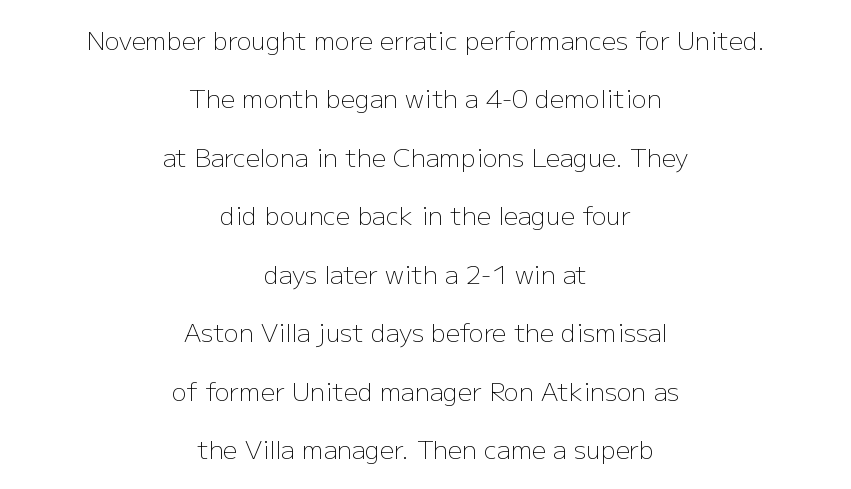
{"italic": "no", "bold": "no", "underline": "no", "align": "center", "line_spacing": "loose", "line_spacing_ratio": 2.34, "letter_spacing": "normal", "letter_spacing_em": 0.0, "glyph_px": 25}
